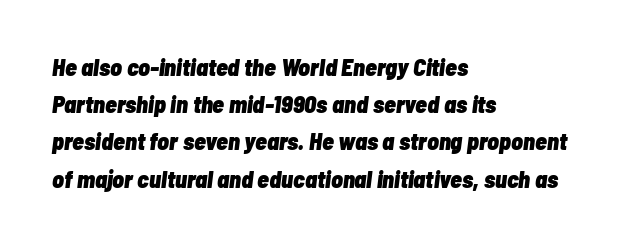
The image shows 24 px bold type, italic (leaning right); set left-aligned, normal line spacing (1.55x), normal letter spacing, not underlined.
